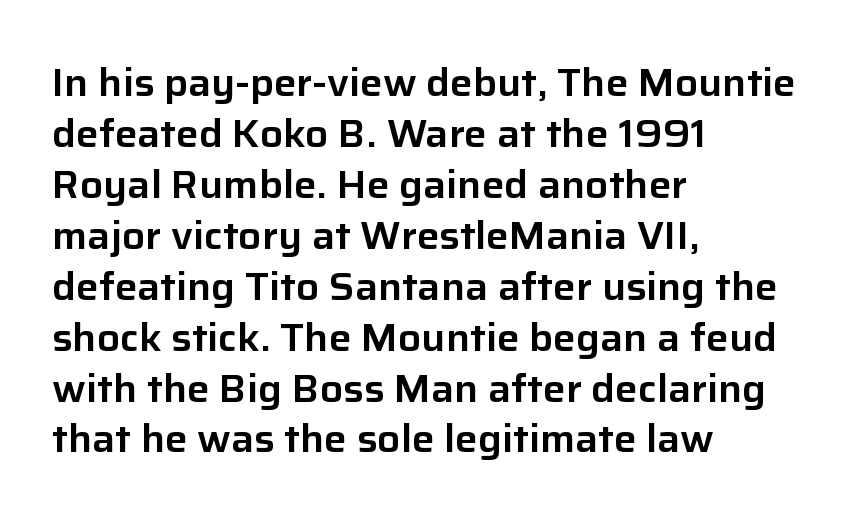
Q: Is the text italic (slanted)? A: No, it is upright.
Q: Is the typeface a serif or a sans-serif typeface? A: Sans-serif.
Q: Is the text underlined? A: No.
Q: How is the paragraph aligned? A: Left-aligned.
Q: Is the spacing between letters normal or unusually wide? A: Normal.
Q: Is the spacing between lines tight, normal or loose? A: Normal.
Q: Width (condensed, normal, or wide)? A: Normal.
Q: Stroke contrast? A: Low.
Q: x-height? A: Medium.
Q: Monospaced? A: No.
